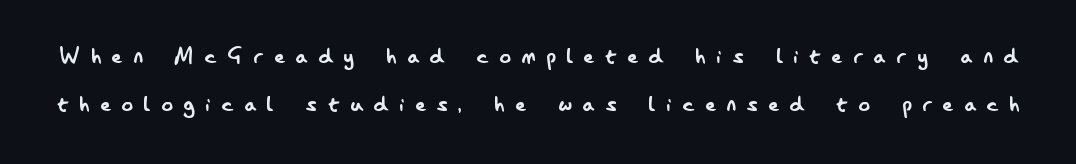
{"serif": "no", "italic": "no", "bold": "no", "weight": "regular", "width": "condensed", "stroke_contrast": "low", "x_height": "small", "monospaced": "no", "underline": "no", "line_spacing_ratio": 1.73, "letter_spacing": "wide", "letter_spacing_em": 0.39, "glyph_px": 28}
